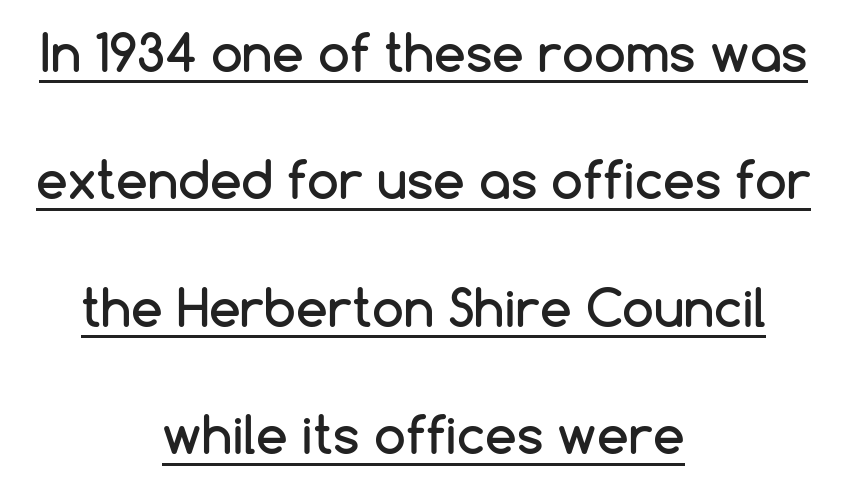
The image shows 51 px sans-serif type, upright; set centered, loose line spacing (2.5x), normal letter spacing, underlined; low stroke contrast and a medium x-height.
